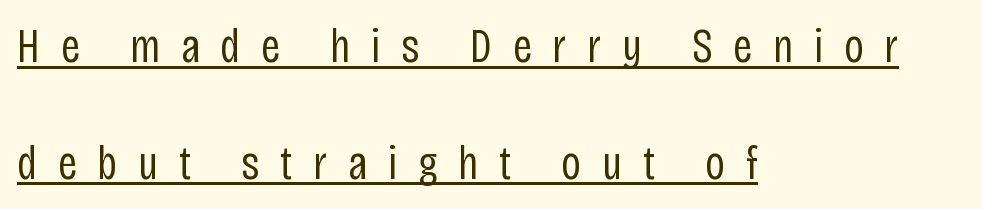
{"serif": "no", "italic": "no", "bold": "no", "weight": "regular", "width": "condensed", "stroke_contrast": "low", "x_height": "large", "monospaced": "no", "underline": "yes", "align": "left", "line_spacing": "loose", "line_spacing_ratio": 2.43, "letter_spacing": "wide", "letter_spacing_em": 0.43, "glyph_px": 48}
